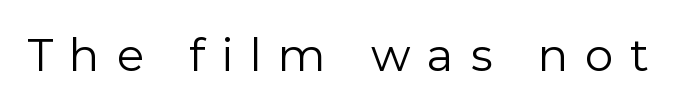
Quick note: not italic, upright. The words here are not underlined. The letterforms sit at book weight or below. The rendering uses natural spacing where letterforms have individual widths. The gaps between neighbouring characters are conspicuously large. This rendering employs a face without finishing strokes, i.e., a sans-serif.
